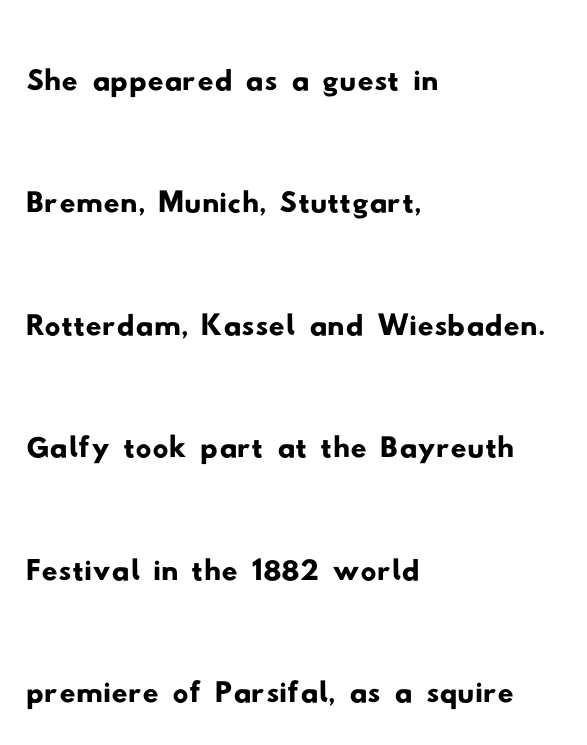
Underlining? Definitely not there. Vertical spacing — default. The line texture is even and compact thanks to regular tracking. In terms of letterform style, serifs are entirely absent. This rendering uses left alignment, leaving the right contour irregular. The rendering uses natural spacing where letterforms have individual widths.
